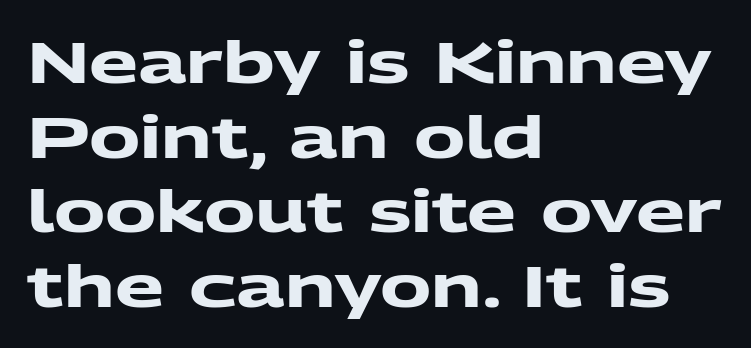
Q: Is the text bold? A: Yes.
Q: Is the typeface a serif or a sans-serif typeface? A: Sans-serif.
Q: Is the text underlined? A: No.
Q: How is the paragraph aligned? A: Left-aligned.
Q: Is the spacing between letters normal or unusually wide? A: Normal.
Q: Is the spacing between lines tight, normal or loose? A: Normal.
Q: Width (condensed, normal, or wide)? A: Wide.
Q: Stroke contrast? A: Medium.
Q: x-height? A: Medium.
Q: Monospaced? A: No.
